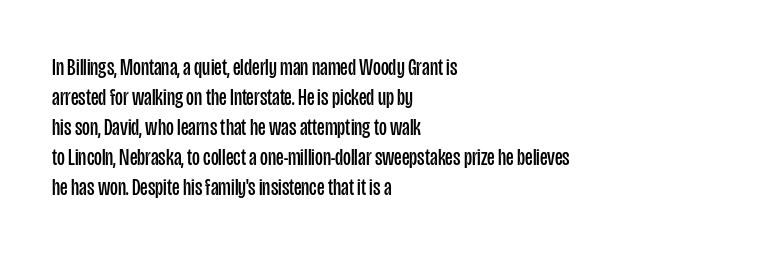
Honestly, there is no underline to notice here at all. The font's upright variant was chosen for this text. Horizontally, the lines are justified to the leading edge only. Bold? No — there's no thickening of the strokes.
